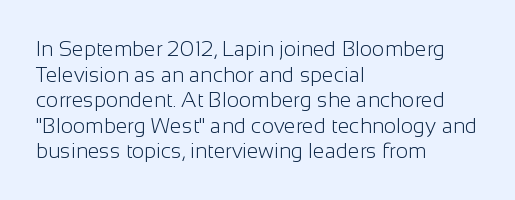
Does extra space separate the letters? No, they use regular spacing. The passage is arranged the way most books set body copy — flush left. The area under the type is left untouched. The face looks like a standard text weight, possibly lighter. Notice how the stems are strictly vertical — no italics here.
